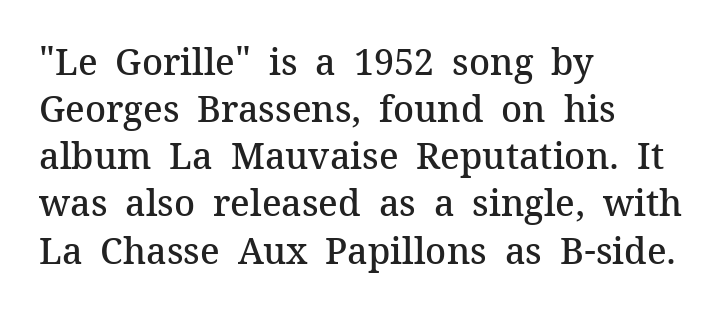
The image shows 36 px semibold serif type, upright; set left-aligned, normal line spacing (1.31x), normal letter spacing, not underlined; medium stroke contrast and a medium x-height.
